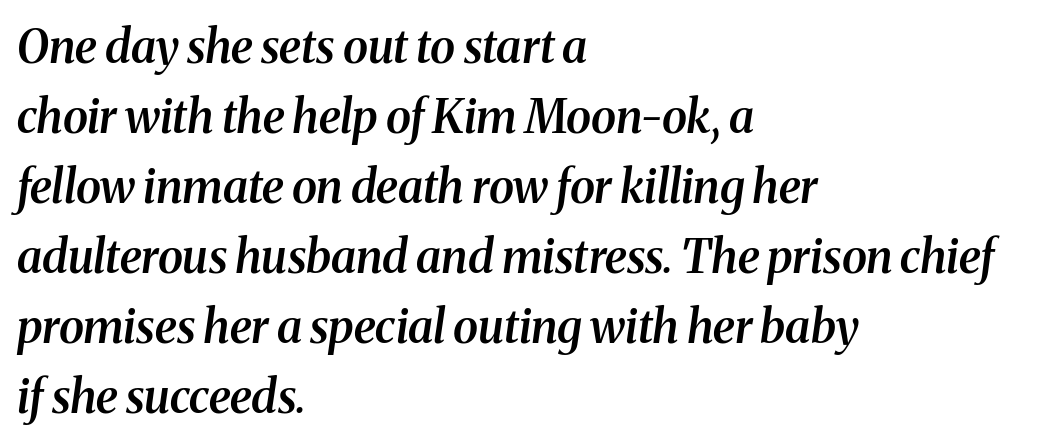
The image shows 46 px semibold serif type, italic (leaning right); set left-aligned, normal line spacing (1.52x), normal letter spacing, not underlined; medium stroke contrast and a medium x-height.
